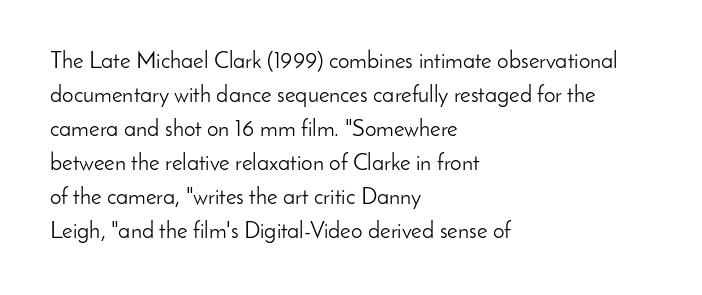
{"italic": "no", "bold": "no", "underline": "no", "align": "left", "line_spacing": "normal", "line_spacing_ratio": 1.48, "letter_spacing": "normal", "letter_spacing_em": 0.0, "glyph_px": 23}
